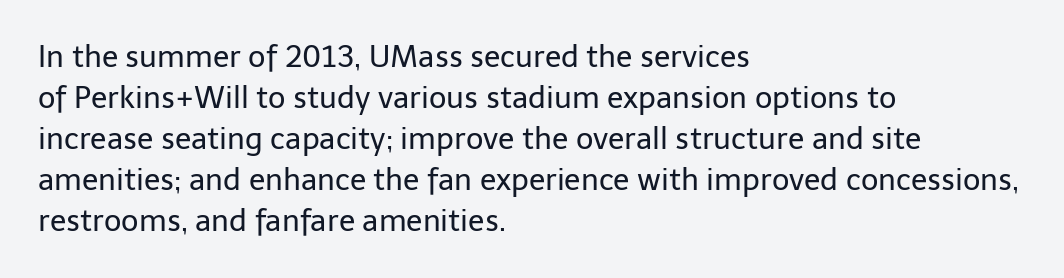
Q: Is the text bold? A: No.
Q: Is the text italic (slanted)? A: No, it is upright.
Q: Is the typeface a serif or a sans-serif typeface? A: Sans-serif.
Q: Is the text underlined? A: No.
Q: How is the paragraph aligned? A: Left-aligned.
Q: Is the spacing between letters normal or unusually wide? A: Normal.
Q: Is the spacing between lines tight, normal or loose? A: Normal.
Q: Width (condensed, normal, or wide)? A: Normal.
Q: Stroke contrast? A: Low.
Q: x-height? A: Medium.
Q: Monospaced? A: No.
